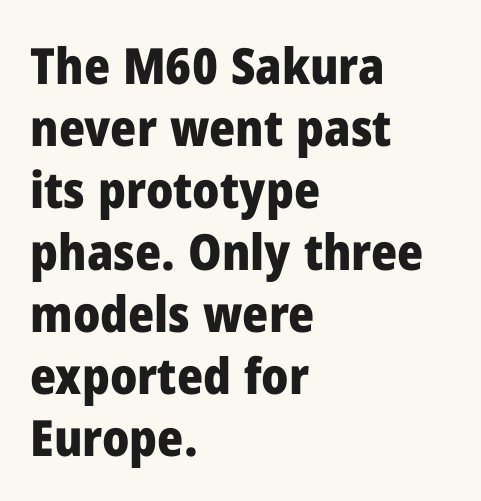
Q: Is the text bold? A: Yes.
Q: Is the text italic (slanted)? A: No, it is upright.
Q: Is the typeface a serif or a sans-serif typeface? A: Sans-serif.
Q: Is the text underlined? A: No.
Q: How is the paragraph aligned? A: Left-aligned.
Q: Is the spacing between letters normal or unusually wide? A: Normal.
Q: Width (condensed, normal, or wide)? A: Normal.
Q: Stroke contrast? A: Low.
Q: x-height? A: Medium.
Q: Monospaced? A: No.
